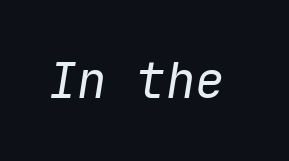
{"italic": "yes", "lean": "right", "slant_degrees": 9, "bold": "no", "weight": "regular", "width": "normal", "stroke_contrast": "low", "x_height": "medium", "monospaced": "yes", "underline": "no", "letter_spacing": "normal", "letter_spacing_em": 0.0, "glyph_px": 49}
